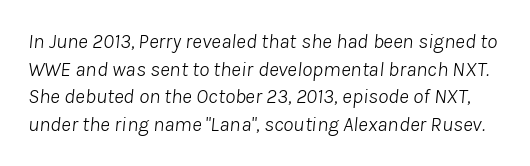
Unbolded letterforms with no extra heft. Caption: standard tracking, unaltered. Style check: oblique. Quick note: underline off.
